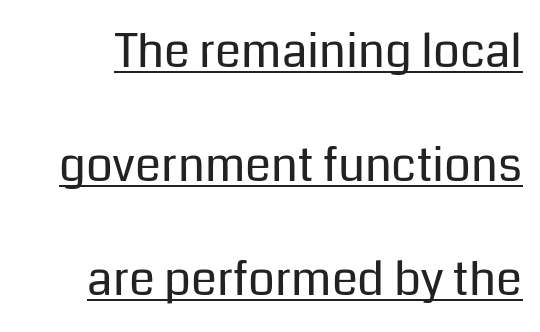
Q: Is the text bold? A: No.
Q: Is the text italic (slanted)? A: No, it is upright.
Q: Is the typeface a serif or a sans-serif typeface? A: Sans-serif.
Q: Is the text underlined? A: Yes.
Q: Is the spacing between letters normal or unusually wide? A: Normal.
Q: Is the spacing between lines tight, normal or loose? A: Loose.
Q: Width (condensed, normal, or wide)? A: Normal.
Q: Stroke contrast? A: Low.
Q: x-height? A: Medium.
Q: Monospaced? A: No.
